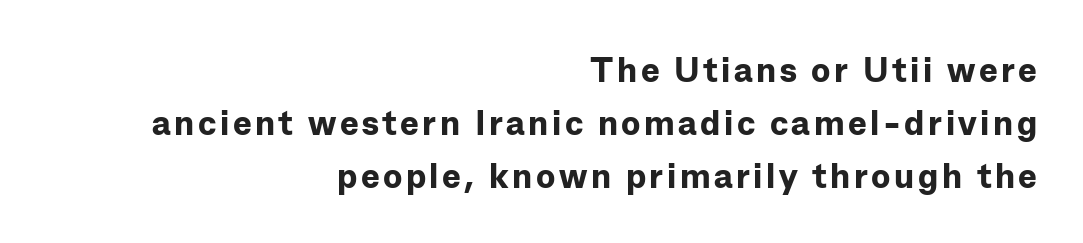
The image shows 35 px bold sans-serif type, upright; set right-aligned, normal line spacing (1.52x), not underlined; low stroke contrast and a medium x-height.
